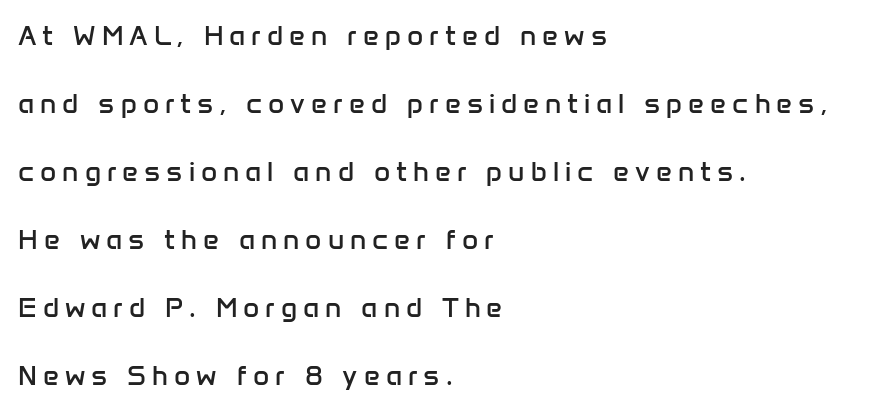
Proportional: the letters do not fall into vertical columns. This rendering uses left alignment, leaving the right contour irregular. Line spacing here is loose. Font category for this specimen: sans-serif. Lines of text with bare space underneath. Posture: upright roman.
